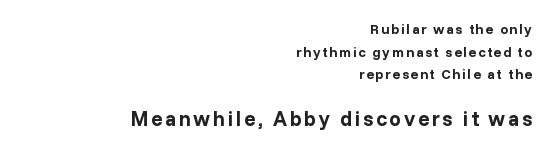
The image shows 21 px bold type, upright; set right-aligned, normal line spacing (1.62x), not underlined; the second (bottom) block is 1.5x larger.
